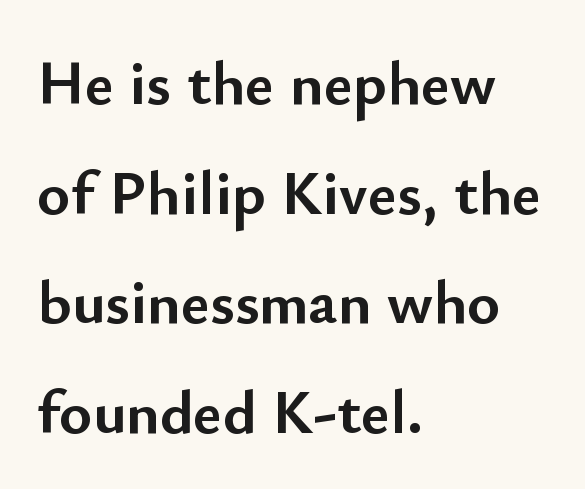
Q: Is the text bold? A: Yes.
Q: Is the text italic (slanted)? A: No, it is upright.
Q: Is the typeface a serif or a sans-serif typeface? A: Sans-serif.
Q: Is the text underlined? A: No.
Q: How is the paragraph aligned? A: Left-aligned.
Q: Is the spacing between letters normal or unusually wide? A: Normal.
Q: Width (condensed, normal, or wide)? A: Normal.
Q: Stroke contrast? A: Low.
Q: x-height? A: Small.
Q: Monospaced? A: No.
